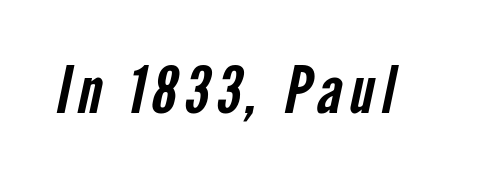
The image shows 64 px condensed sans-serif type; set not underlined; low stroke contrast and a medium x-height.
